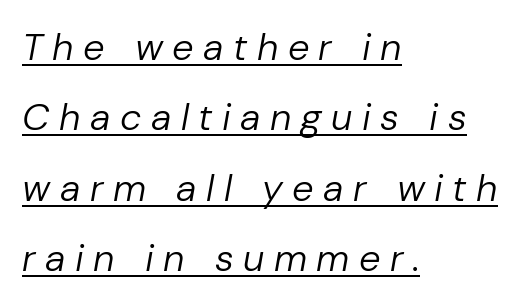
Q: Is the text bold? A: No.
Q: Is the text italic (slanted)? A: Yes, it leans right by about 10 degrees.
Q: Is the text underlined? A: Yes.
Q: How is the paragraph aligned? A: Left-aligned.
Q: Is the spacing between letters normal or unusually wide? A: Unusually wide.
Q: Width (condensed, normal, or wide)? A: Normal.
Q: Stroke contrast? A: Low.
Q: x-height? A: Medium.
Q: Monospaced? A: No.
